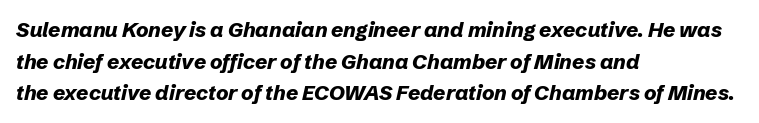
Q: Is the text bold? A: Yes.
Q: Is the text italic (slanted)? A: Yes, it leans right by about 12 degrees.
Q: Is the text underlined? A: No.
Q: How is the paragraph aligned? A: Left-aligned.
Q: Is the spacing between letters normal or unusually wide? A: Normal.
Q: Is the spacing between lines tight, normal or loose? A: Normal.
